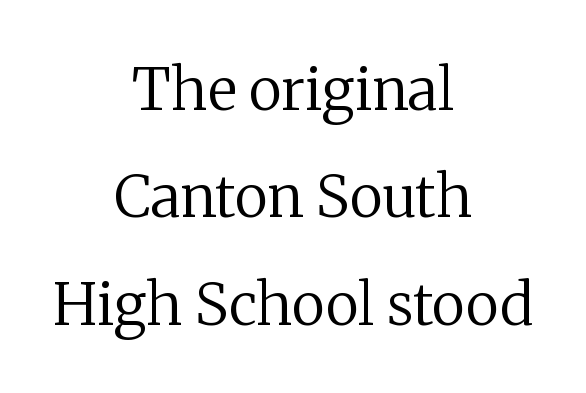
Q: Is the text bold? A: No.
Q: Is the text italic (slanted)? A: No, it is upright.
Q: Is the typeface a serif or a sans-serif typeface? A: Serif.
Q: Is the text underlined? A: No.
Q: How is the paragraph aligned? A: Centered.
Q: Is the spacing between letters normal or unusually wide? A: Normal.
Q: Width (condensed, normal, or wide)? A: Normal.
Q: Stroke contrast? A: Medium.
Q: x-height? A: Medium.
Q: Monospaced? A: No.
